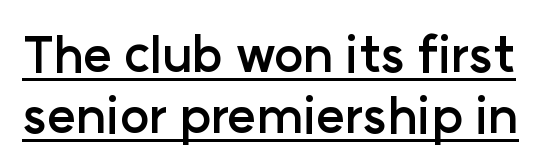
Here the designer chose a conventional face with non-uniform glyph widths. These words are printed bold, with thick strokes throughout. Stroke terminals: plain, sans-serif. Nobody touched the tracking dial on this one.
